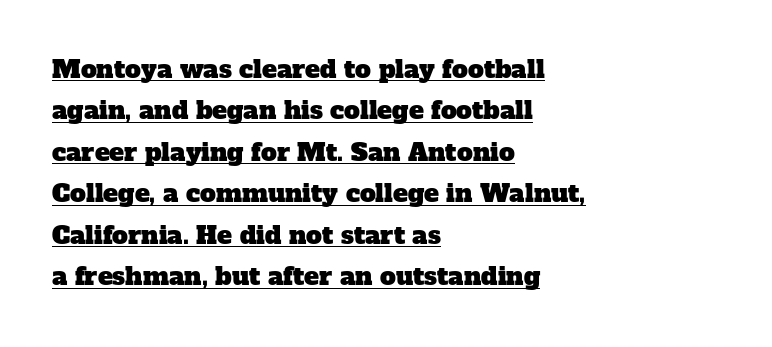
{"underline": "yes", "align": "left", "line_spacing": "normal", "line_spacing_ratio": 1.66, "letter_spacing": "normal", "letter_spacing_em": 0.0, "glyph_px": 25}
